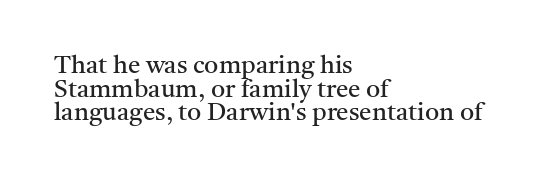
Bare-footed words on every line. Vertical stems look standard width or narrower in stroke. The line-height multiplier appears low, near solid setting. Characters remain perfectly vertical along every line. Here the glyphs are tracked normally, forming tight word shapes.
